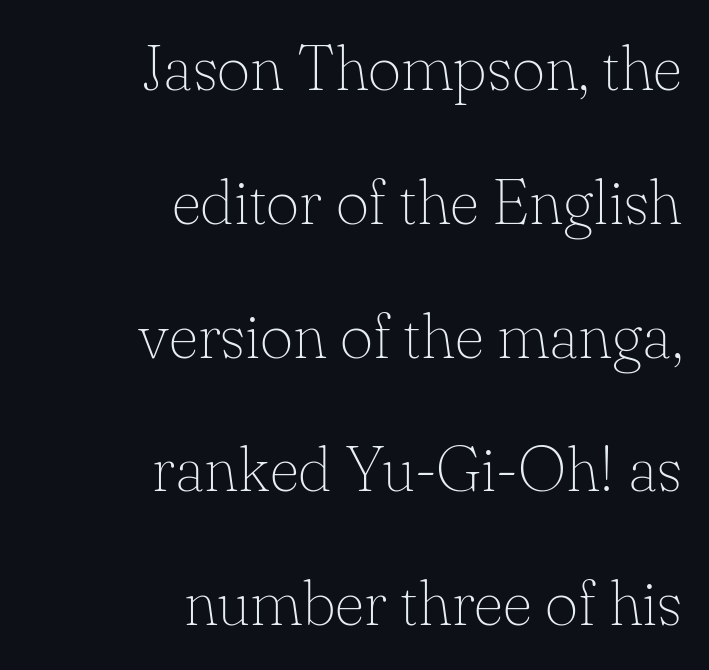
The image shows 64 px thin serif type, upright; set right-aligned, loose line spacing (2.09x), normal letter spacing, not underlined; low stroke contrast and a small x-height.
